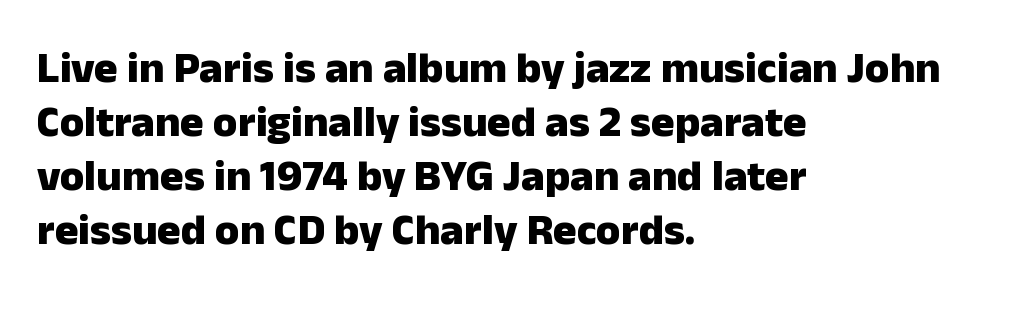
The image shows 44 px heavy sans-serif type, upright; set left-aligned, line spacing 1.23x, normal letter spacing, not underlined; low stroke contrast and a medium x-height.
